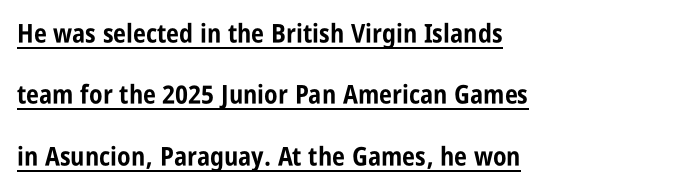
Q: Is the text bold? A: Yes.
Q: Is the text italic (slanted)? A: No, it is upright.
Q: Is the text underlined? A: Yes.
Q: How is the paragraph aligned? A: Left-aligned.
Q: Is the spacing between letters normal or unusually wide? A: Normal.
Q: Is the spacing between lines tight, normal or loose? A: Loose.
